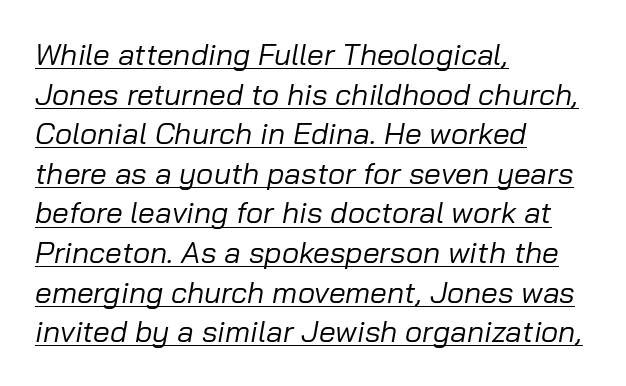
Left-aligned paragraph, ragged on the right. A typesetter would call this zero additional tracking. There's an unmistakable incline to the writing here. Is this a fixed-width face? No — the glyphs have proportional, varying widths. Underlining? Definitely there. Leading matches the norm, producing a regular column.
